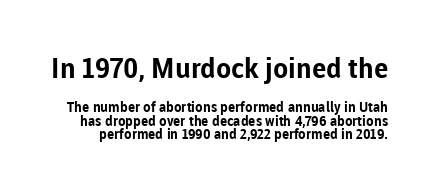
Q: Is the text bold? A: Yes.
Q: Is the text italic (slanted)? A: No, it is upright.
Q: Is the typeface a serif or a sans-serif typeface? A: Sans-serif.
Q: Is the text underlined? A: No.
Q: Is the spacing between letters normal or unusually wide? A: Normal.
Q: Is the spacing between lines tight, normal or loose? A: Tight.
Q: Which block of text is set in a larger size, the first (top) or the second (bottom)? A: The first (top) one.
Q: Width (condensed, normal, or wide)? A: Normal.
Q: Stroke contrast? A: Low.
Q: x-height? A: Medium.
Q: Monospaced? A: No.
